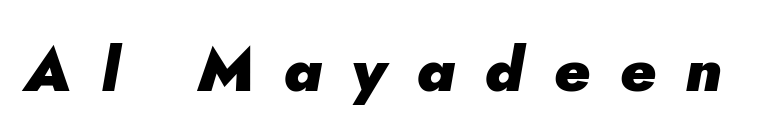
Q: Is the text bold? A: Yes.
Q: Is the text italic (slanted)? A: Yes, it leans right by about 5 degrees.
Q: Is the text underlined? A: No.
Q: Is the spacing between letters normal or unusually wide? A: Unusually wide.
Q: Width (condensed, normal, or wide)? A: Normal.
Q: Stroke contrast? A: Low.
Q: x-height? A: Small.
Q: Monospaced? A: No.
